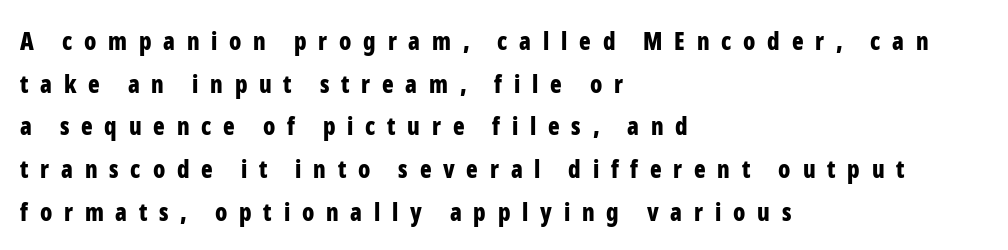
The image shows 24 px bold type, upright; set left-aligned, line spacing 1.78x, unusually wide letter spacing (+0.49 em), not underlined.
